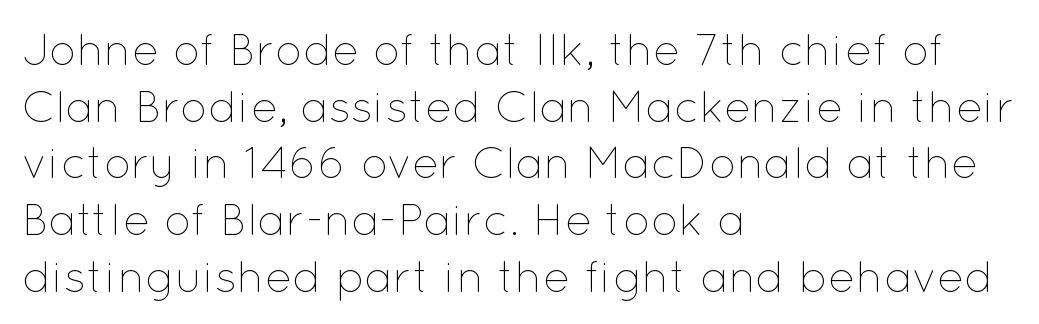
{"italic": "no", "bold": "no", "weight": "thin", "width": "normal", "stroke_contrast": "low", "x_height": "medium", "monospaced": "no", "underline": "no", "align": "left", "line_spacing": "normal", "line_spacing_ratio": 1.26, "letter_spacing": "normal", "letter_spacing_em": 0.0, "glyph_px": 45}
